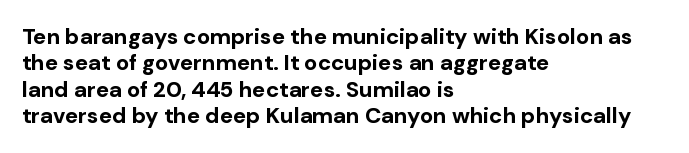
{"italic": "no", "bold": "yes", "underline": "no", "align": "left", "line_spacing_ratio": 1.2, "letter_spacing": "normal", "letter_spacing_em": 0.0, "glyph_px": 22}
